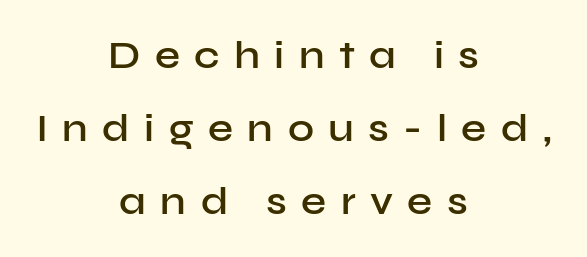
{"serif": "no", "italic": "no", "bold": "semi", "weight": "semibold", "width": "normal", "stroke_contrast": "low", "x_height": "medium", "monospaced": "no", "underline": "no", "align": "center", "line_spacing_ratio": 1.83, "letter_spacing": "wide", "letter_spacing_em": 0.36, "glyph_px": 40}
